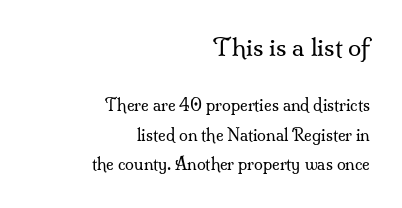
{"italic": "no", "bold": "no", "underline": "no", "align": "right", "line_spacing_ratio": 1.84, "letter_spacing": "normal", "letter_spacing_em": 0.0, "larger_block": "first", "size_ratio": 1.5, "glyph_px": 24}
